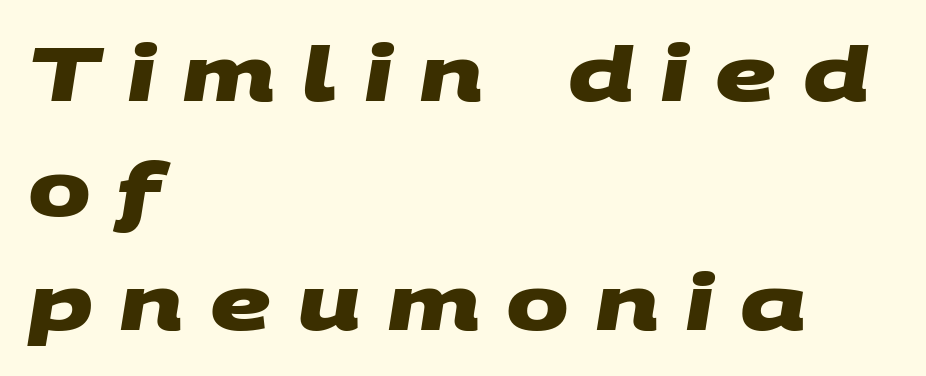
The image shows 75 px heavy, wide sans-serif type; set left-aligned, normal line spacing (1.53x), unusually wide letter spacing (+0.35 em), not underlined; medium stroke contrast and a large x-height.
